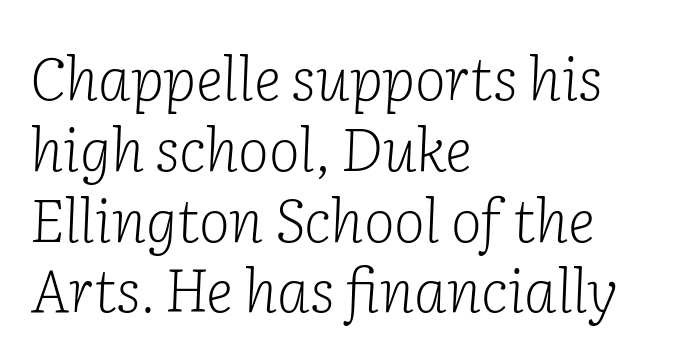
Q: Is the text bold? A: No.
Q: Is the text italic (slanted)? A: Yes, it leans right by about 2 degrees.
Q: Is the typeface a serif or a sans-serif typeface? A: Serif.
Q: Is the text underlined? A: No.
Q: How is the paragraph aligned? A: Left-aligned.
Q: Is the spacing between letters normal or unusually wide? A: Normal.
Q: Width (condensed, normal, or wide)? A: Normal.
Q: Stroke contrast? A: Low.
Q: x-height? A: Medium.
Q: Monospaced? A: No.
